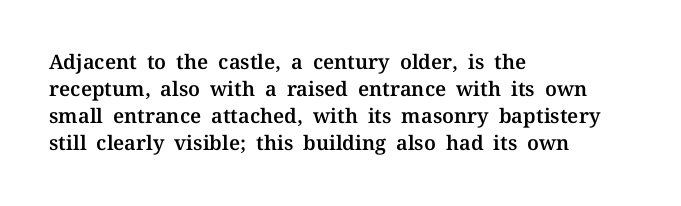
Q: Is the text italic (slanted)? A: No, it is upright.
Q: Is the text underlined? A: No.
Q: How is the paragraph aligned? A: Left-aligned.
Q: Is the spacing between letters normal or unusually wide? A: Normal.
Q: Is the spacing between lines tight, normal or loose? A: Normal.
